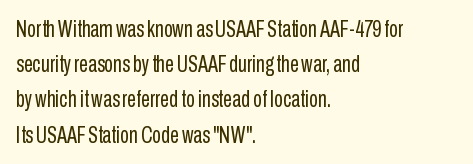
Q: Is the text bold? A: No.
Q: Is the text italic (slanted)? A: No, it is upright.
Q: Is the text underlined? A: No.
Q: How is the paragraph aligned? A: Left-aligned.
Q: Is the spacing between letters normal or unusually wide? A: Normal.
Q: Is the spacing between lines tight, normal or loose? A: Normal.
